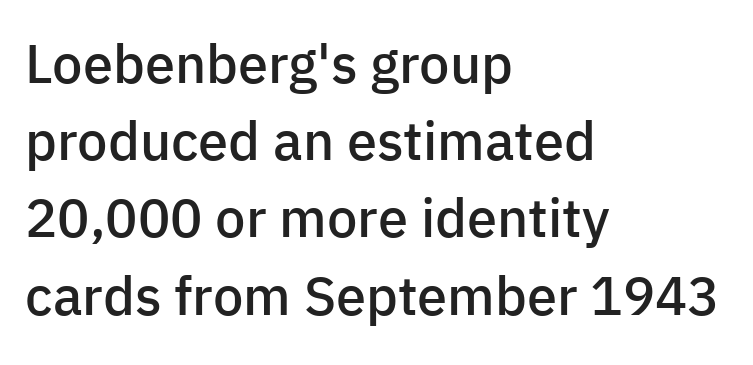
The image shows 54 px semibold sans-serif type, upright; set left-aligned, normal line spacing (1.43x), normal letter spacing, not underlined; low stroke contrast and a medium x-height.
